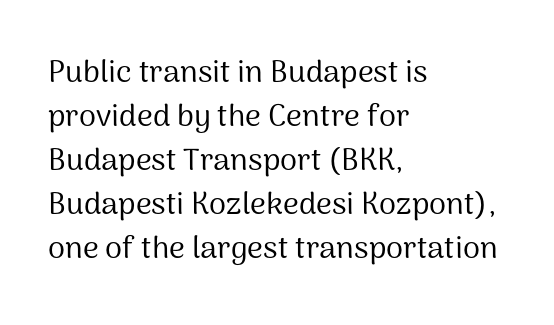
The image shows 31 px regular-weight sans-serif type, upright; set left-aligned, normal line spacing (1.42x), normal letter spacing, not underlined; medium stroke contrast and a medium x-height.
